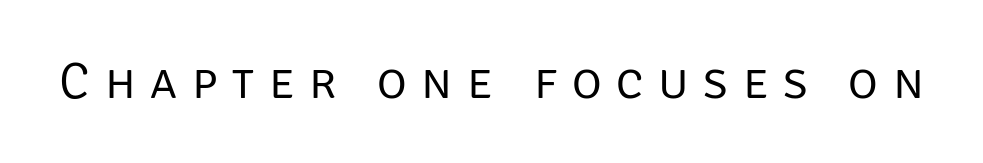
Q: Is the text bold? A: No.
Q: Is the text italic (slanted)? A: No, it is upright.
Q: Is the typeface a serif or a sans-serif typeface? A: Sans-serif.
Q: Is the text underlined? A: No.
Q: Is the spacing between letters normal or unusually wide? A: Unusually wide.
Q: Width (condensed, normal, or wide)? A: Normal.
Q: Stroke contrast? A: Low.
Q: x-height? A: Large.
Q: Monospaced? A: No.
